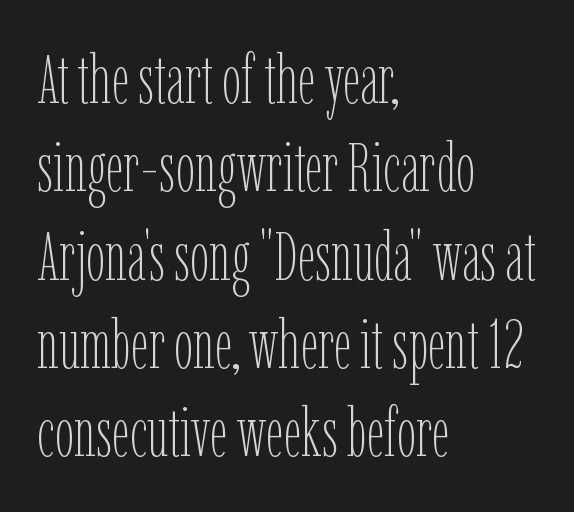
Q: Is the text bold? A: No.
Q: Is the text italic (slanted)? A: No, it is upright.
Q: Is the text underlined? A: No.
Q: How is the paragraph aligned? A: Left-aligned.
Q: Is the spacing between letters normal or unusually wide? A: Normal.
Q: Is the spacing between lines tight, normal or loose? A: Normal.
Q: Width (condensed, normal, or wide)? A: Condensed.
Q: Stroke contrast? A: Low.
Q: x-height? A: Medium.
Q: Monospaced? A: No.
